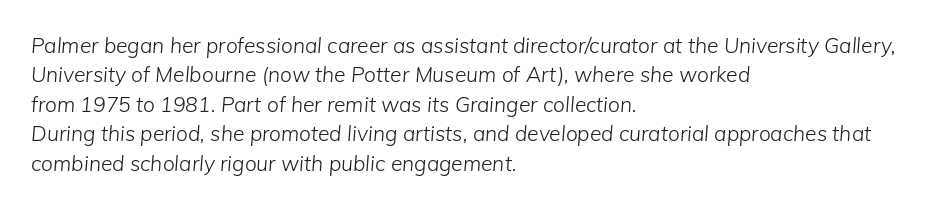
The image shows 21 px text type, italic (leaning right); set left-aligned, normal line spacing (1.4x), normal letter spacing, not underlined.
